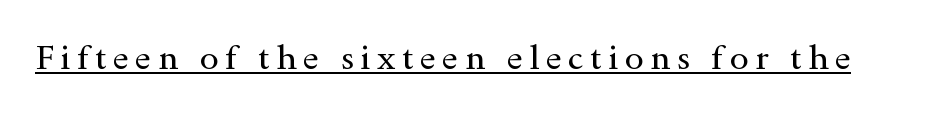
Q: Is the text bold? A: No.
Q: Is the text italic (slanted)? A: No, it is upright.
Q: Is the typeface a serif or a sans-serif typeface? A: Serif.
Q: Is the text underlined? A: Yes.
Q: Width (condensed, normal, or wide)? A: Wide.
Q: x-height? A: Small.
Q: Monospaced? A: No.
